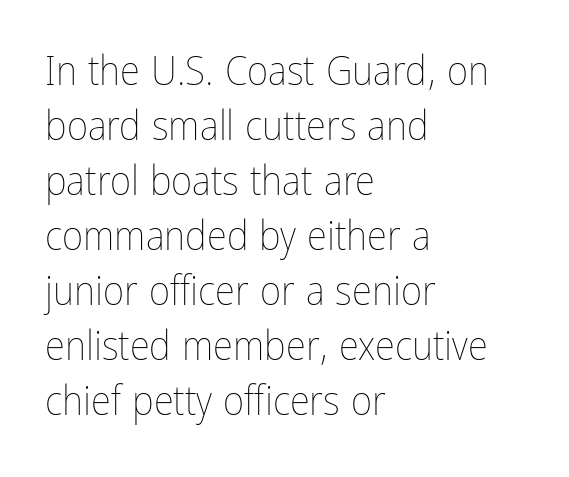
The image shows 41 px thin, condensed type, upright; set left-aligned, normal line spacing (1.34x), normal letter spacing, not underlined; low stroke contrast and a medium x-height.
